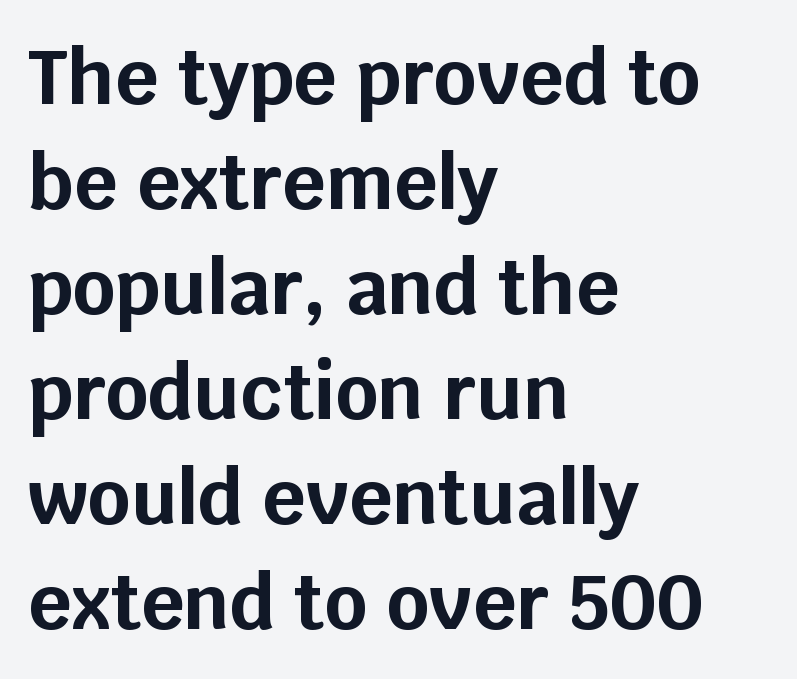
The image shows 75 px bold sans-serif type, upright; set left-aligned, normal line spacing (1.4x), normal letter spacing, not underlined; low stroke contrast and a large x-height.
